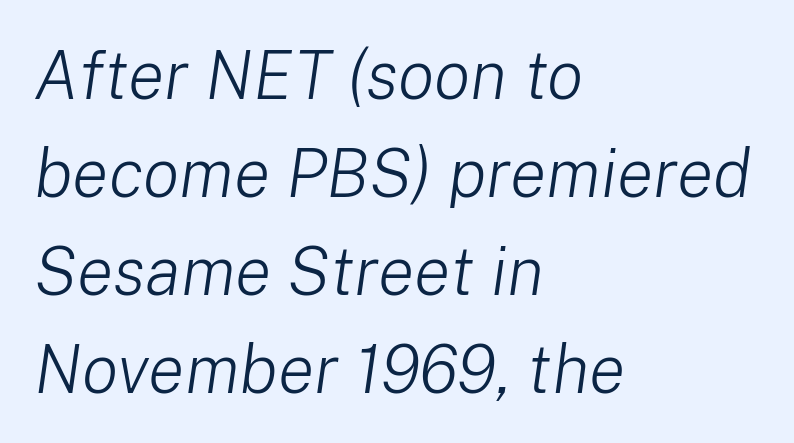
Here the glyphs are tracked normally, forming tight word shapes. The weight tops out at a normal text grade. Is this a fixed-width face? No — the glyphs have proportional, varying widths. Interline gaps are of average width in this sample. This rendering uses left alignment, leaving the right contour irregular.
